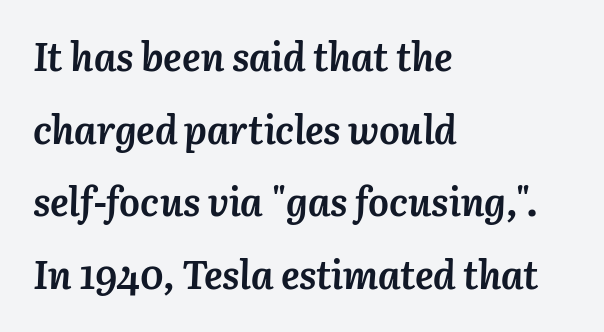
{"italic": "yes", "lean": "right", "slant_degrees": 3, "bold": "yes", "weight": "semibold", "width": "normal", "stroke_contrast": "medium", "x_height": "medium", "monospaced": "no", "underline": "no", "align": "left", "line_spacing_ratio": 1.86, "letter_spacing": "normal", "letter_spacing_em": 0.0, "glyph_px": 39}
